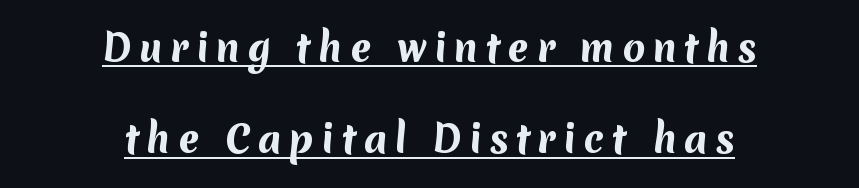
{"serif": "no", "bold": "yes", "weight": "bold", "width": "normal", "stroke_contrast": "medium", "x_height": "medium", "monospaced": "no", "underline": "yes", "align": "center", "line_spacing": "loose", "line_spacing_ratio": 2.47, "letter_spacing": "wide", "letter_spacing_em": 0.2, "glyph_px": 37}
